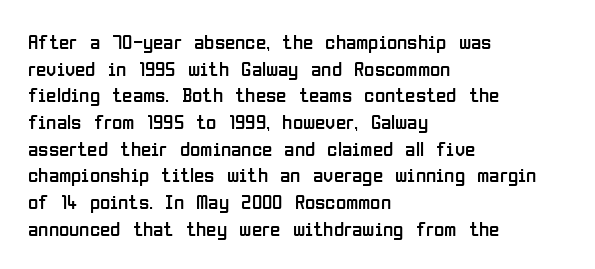
The image shows 21 px text type, upright; set left-aligned, normal line spacing (1.27x), normal letter spacing, not underlined.
